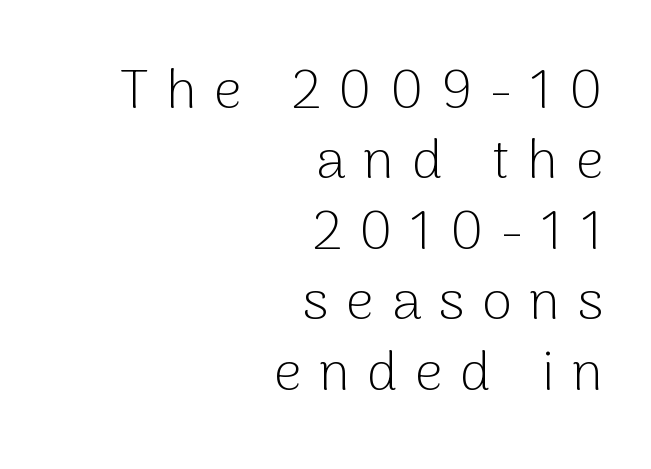
{"serif": "no", "italic": "no", "bold": "no", "weight": "light", "width": "normal", "stroke_contrast": "low", "x_height": "medium", "monospaced": "no", "underline": "no", "align": "right", "line_spacing": "normal", "line_spacing_ratio": 1.28, "letter_spacing": "wide", "letter_spacing_em": 0.32, "glyph_px": 55}
